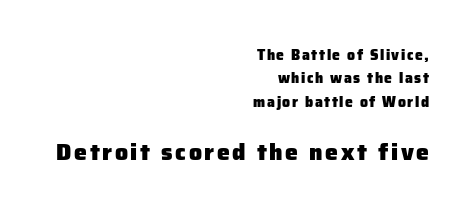
Q: Is the text bold? A: Yes.
Q: Is the text italic (slanted)? A: No, it is upright.
Q: Is the text underlined? A: No.
Q: How is the paragraph aligned? A: Right-aligned.
Q: Is the spacing between lines tight, normal or loose? A: Normal.
Q: Which block of text is set in a larger size, the first (top) or the second (bottom)? A: The second (bottom) one.
